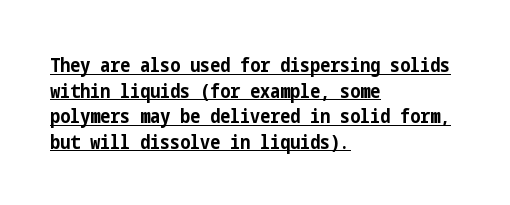
Q: Is the text bold? A: Yes.
Q: Is the text italic (slanted)? A: No, it is upright.
Q: Is the text underlined? A: Yes.
Q: How is the paragraph aligned? A: Left-aligned.
Q: Is the spacing between letters normal or unusually wide? A: Normal.
Q: Is the spacing between lines tight, normal or loose? A: Normal.
